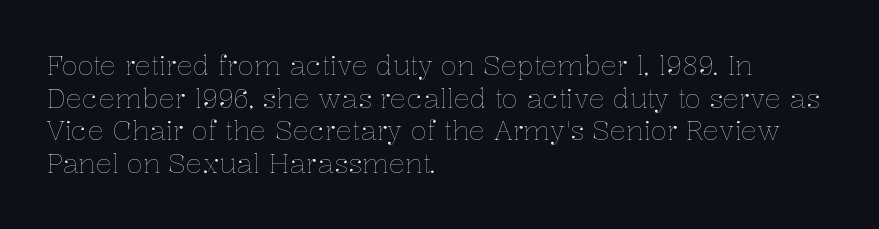
What stands out about the letter spacing? Nothing — it is the standard amount. This is not heavy type; no bold has been used. Just letters on the line, the space beneath them empty. Notice how the stems are strictly vertical — no italics here. This rendering uses left alignment, leaving the right contour irregular.
